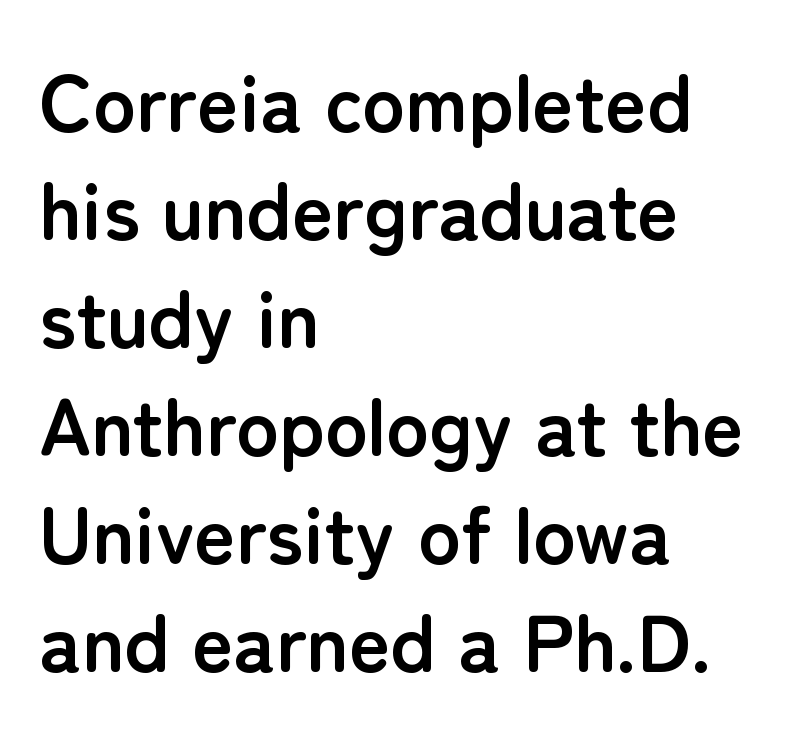
The image shows 80 px semibold sans-serif type, upright; set left-aligned, normal line spacing (1.35x), normal letter spacing, not underlined; low stroke contrast and a medium x-height.
